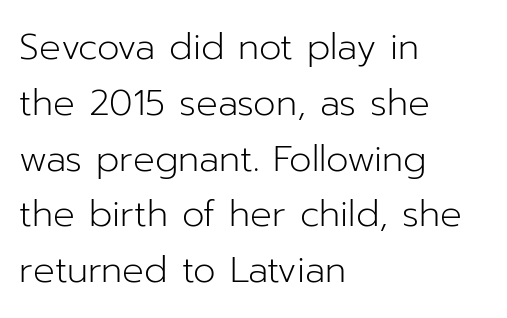
Q: Is the text bold? A: No.
Q: Is the text italic (slanted)? A: No, it is upright.
Q: Is the typeface a serif or a sans-serif typeface? A: Sans-serif.
Q: Is the text underlined? A: No.
Q: How is the paragraph aligned? A: Left-aligned.
Q: Is the spacing between letters normal or unusually wide? A: Normal.
Q: Is the spacing between lines tight, normal or loose? A: Normal.
Q: Width (condensed, normal, or wide)? A: Normal.
Q: Stroke contrast? A: Low.
Q: x-height? A: Medium.
Q: Monospaced? A: No.
